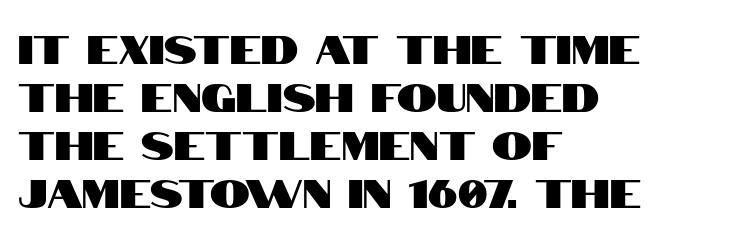
The image shows 40 px condensed sans-serif type, upright; set left-aligned, line spacing 1.2x, normal letter spacing, not underlined; high stroke contrast and a large x-height.
